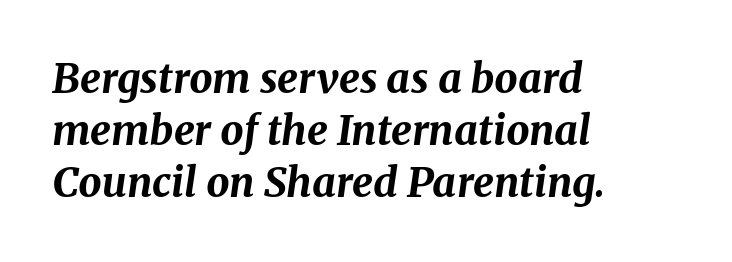
The specimen reads as italic at a glance. Short note: letters normally spaced. Note the varied advance widths — an 'i' is clearly narrower than an 'm'. Heavy, bold letterforms. The compositor pushed each line to the left boundary. The lines sit at an ordinary, default distance from one another.
